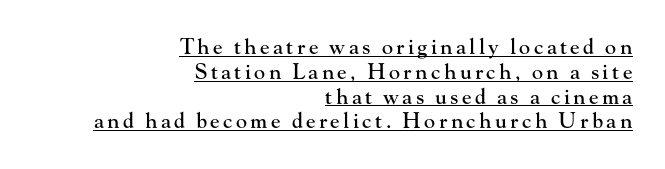
The type sits square on the baseline with zero lean. If you drew a ruler down the right edge, every line would touch it. The passage shown is underscored from start to finish.
